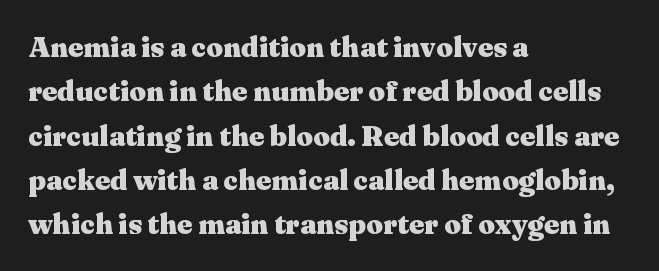
Q: Is the text bold? A: Yes.
Q: Is the text italic (slanted)? A: No, it is upright.
Q: Is the typeface a serif or a sans-serif typeface? A: Serif.
Q: Is the text underlined? A: No.
Q: How is the paragraph aligned? A: Left-aligned.
Q: Is the spacing between letters normal or unusually wide? A: Normal.
Q: Is the spacing between lines tight, normal or loose? A: Normal.
Q: Width (condensed, normal, or wide)? A: Wide.
Q: Stroke contrast? A: Medium.
Q: x-height? A: Medium.
Q: Monospaced? A: No.
